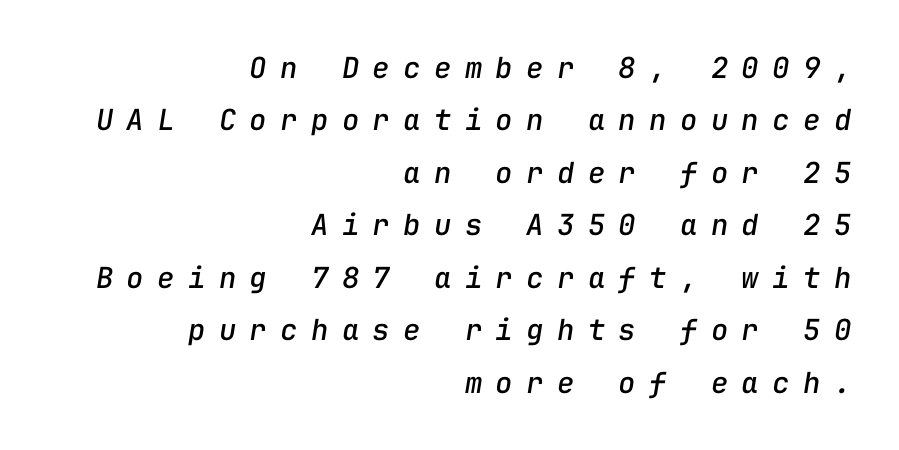
Yep, that's italic — everything's leaning. Rule under the text: the space is simply empty. The passage shown is typed in a monospace face where columns stay perfectly aligned. Notice how the passage keeps a crisp vertical edge on the right only. Here the glyphs are tracked loosely, breaking word shapes into spaced letters.
